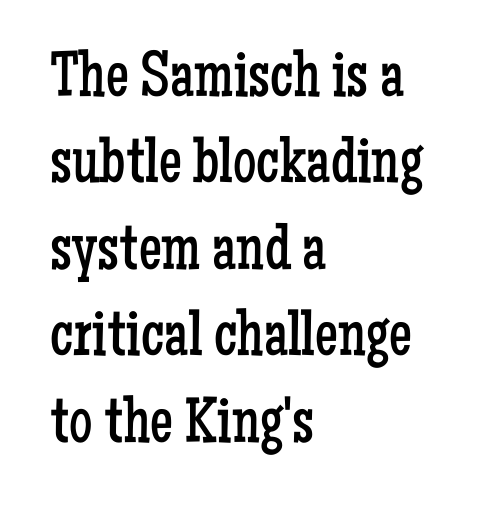
Q: Is the text bold? A: No.
Q: Is the text italic (slanted)? A: No, it is upright.
Q: Is the typeface a serif or a sans-serif typeface? A: Serif.
Q: Is the text underlined? A: No.
Q: How is the paragraph aligned? A: Left-aligned.
Q: Is the spacing between letters normal or unusually wide? A: Normal.
Q: Is the spacing between lines tight, normal or loose? A: Normal.
Q: Width (condensed, normal, or wide)? A: Condensed.
Q: Stroke contrast? A: Low.
Q: x-height? A: Medium.
Q: Monospaced? A: No.
